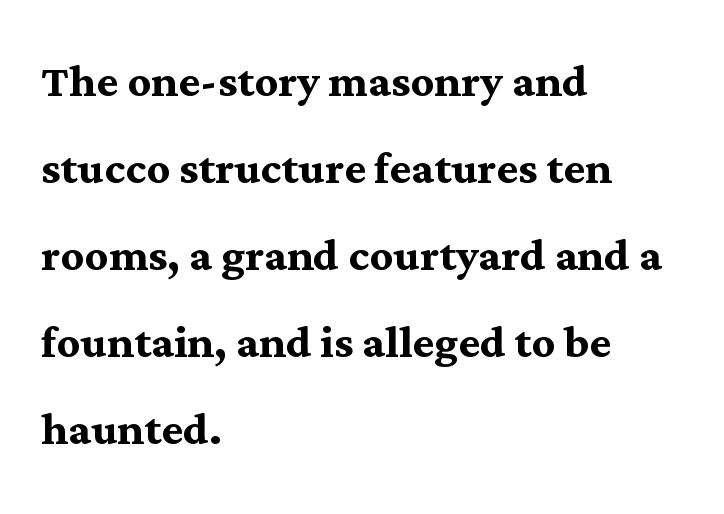
{"serif": "yes", "italic": "no", "bold": "yes", "weight": "semibold", "width": "normal", "stroke_contrast": "medium", "x_height": "medium", "monospaced": "no", "underline": "no", "align": "left", "line_spacing": "normal", "line_spacing_ratio": 1.5, "letter_spacing": "normal", "letter_spacing_em": 0.0, "glyph_px": 58}
